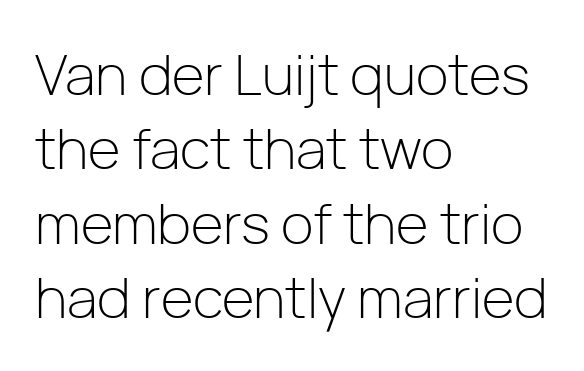
Horizontal alignment here is leftward, the default for most running prose. Compared with typical body copy, the letter spacing here is the same. Does the type have serifs? No, each stem ends abruptly. Note the varied advance widths — an 'i' is clearly narrower than an 'm'. The vertical gap from one line to the next is medium.
